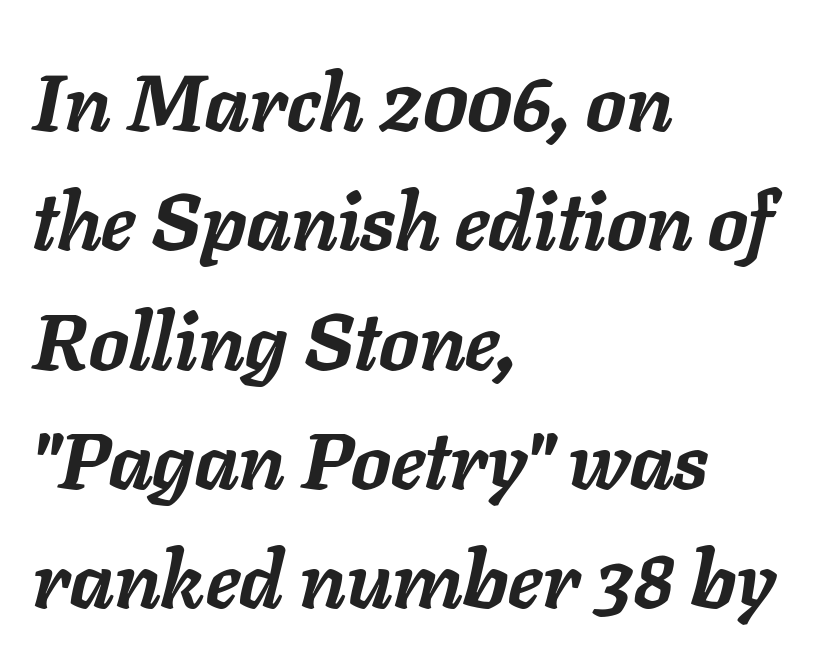
The face used here is proportionally spaced, like ordinary book or web type. Leading: standard. One-word summary of the alignment: left. Notice how the stems are inclined rather than vertical — that's the hallmark of italics. In terms of letterspacing, this is plain default setting.
